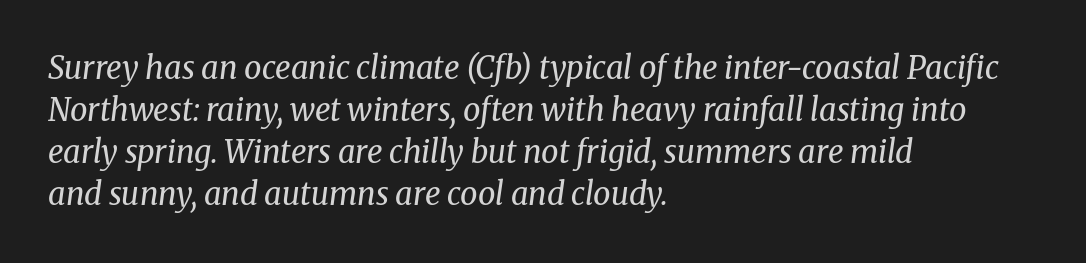
{"serif": "yes", "italic": "yes", "lean": "right", "slant_degrees": 8, "bold": "no", "weight": "regular", "width": "normal", "stroke_contrast": "medium", "x_height": "medium", "monospaced": "no", "underline": "no", "align": "left", "line_spacing": "normal", "line_spacing_ratio": 1.36, "letter_spacing": "normal", "letter_spacing_em": 0.0, "glyph_px": 31}
